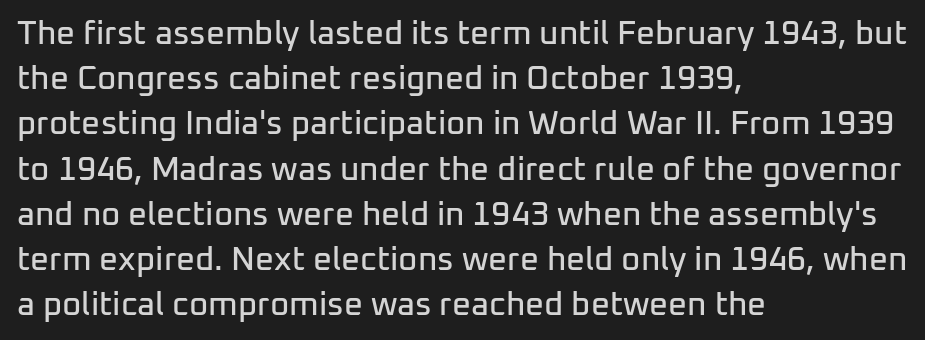
Q: Is the text italic (slanted)? A: No, it is upright.
Q: Is the typeface a serif or a sans-serif typeface? A: Sans-serif.
Q: Is the text underlined? A: No.
Q: How is the paragraph aligned? A: Left-aligned.
Q: Is the spacing between letters normal or unusually wide? A: Normal.
Q: Is the spacing between lines tight, normal or loose? A: Normal.
Q: Width (condensed, normal, or wide)? A: Normal.
Q: Stroke contrast? A: Low.
Q: x-height? A: Medium.
Q: Monospaced? A: No.
